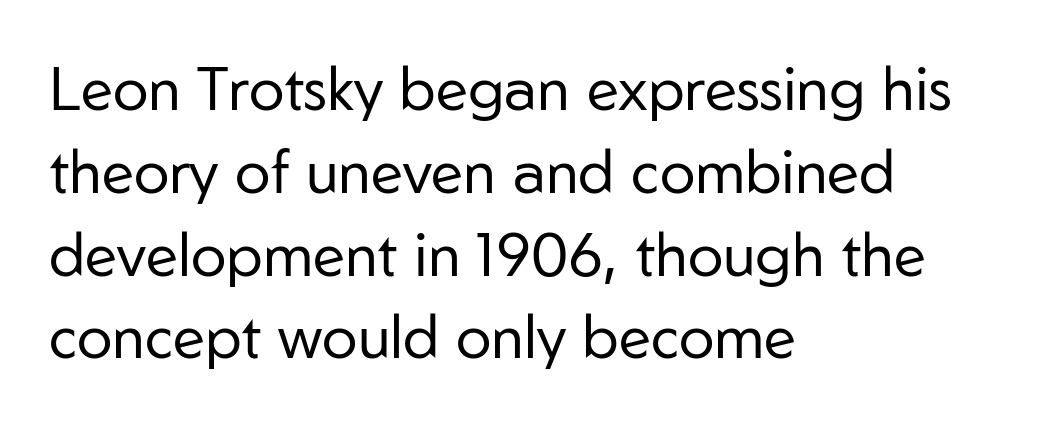
{"serif": "no", "italic": "no", "bold": "no", "weight": "regular", "width": "normal", "stroke_contrast": "low", "x_height": "medium", "monospaced": "no", "underline": "no", "align": "left", "line_spacing": "normal", "line_spacing_ratio": 1.38, "letter_spacing": "normal", "letter_spacing_em": 0.0, "glyph_px": 60}
